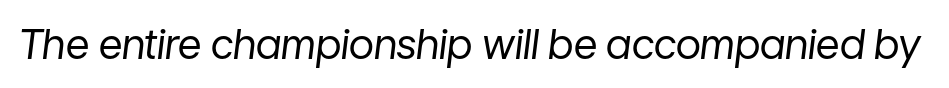
The image shows 41 px regular-weight type, italic (leaning right); set normal letter spacing, not underlined; low stroke contrast and a medium x-height.
